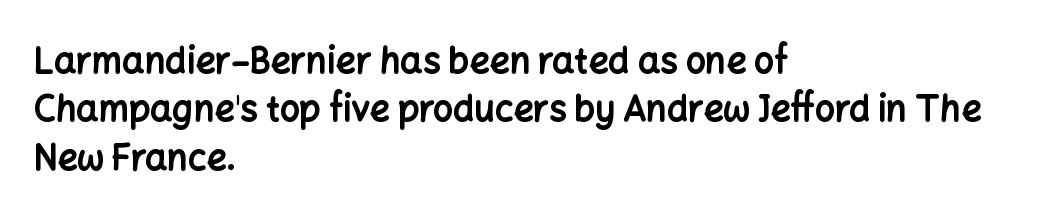
The image shows 35 px bold sans-serif type, upright; set left-aligned, normal line spacing (1.38x), normal letter spacing, not underlined; low stroke contrast and a medium x-height.
